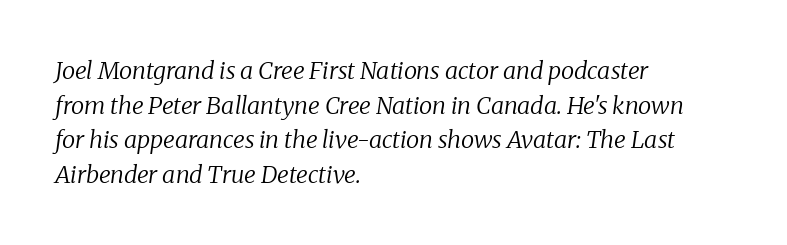
{"italic": "yes", "lean": "right", "slant_degrees": 8, "bold": "no", "underline": "no", "align": "left", "line_spacing": "normal", "line_spacing_ratio": 1.44, "letter_spacing": "normal", "letter_spacing_em": 0.0, "glyph_px": 24}
